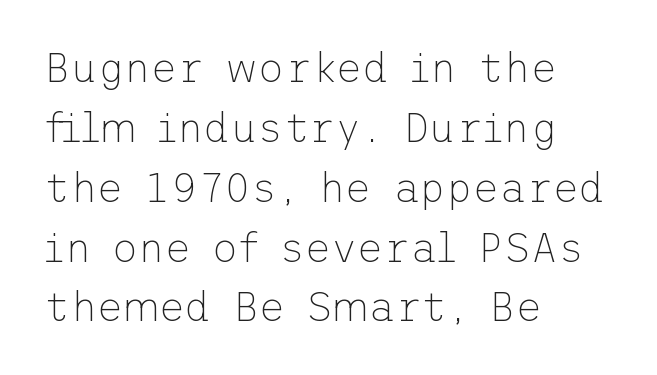
Q: Is the text bold? A: No.
Q: Is the text italic (slanted)? A: No, it is upright.
Q: Is the typeface a serif or a sans-serif typeface? A: Sans-serif.
Q: Is the text underlined? A: No.
Q: How is the paragraph aligned? A: Left-aligned.
Q: Is the spacing between letters normal or unusually wide? A: Normal.
Q: Is the spacing between lines tight, normal or loose? A: Normal.
Q: Width (condensed, normal, or wide)? A: Normal.
Q: Stroke contrast? A: Low.
Q: x-height? A: Medium.
